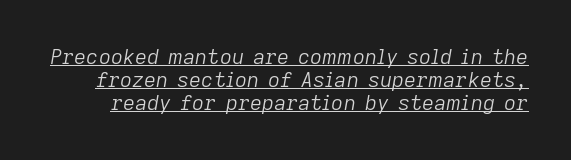
Yep, that's italic — everything's leaning. This sample trades vertical openness for compactness between lines. The cut favours lightness, reaching ordinary text weight at its darkest. Caption: standard tracking, unaltered. Underlining? Definitely there.
